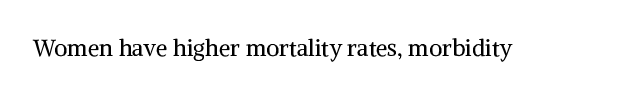
The type is set solid horizontally, with unmodified tracking. Words float on clear page, feet unadorned. A quiet, ordinary-to-light weight characterises the typeface. The type sits square on the baseline with zero lean.
